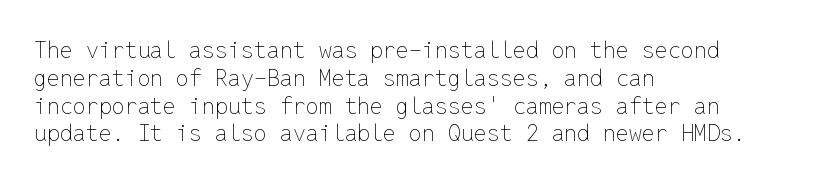
Italic: no, the glyphs are upright roman. Typeset ragged right — the left edge is the straight one. The gaps between neighbouring characters are ordinary and unremarkable. No letter is thick-stroked: the sample isn't bold. Lines of text with bare space underneath.
